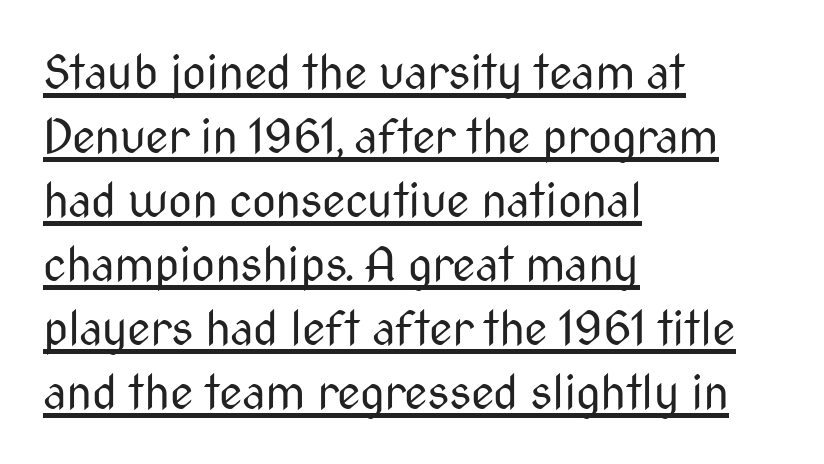
The rendering uses natural spacing where letterforms have individual widths. In terms of leading, this rendering sits right in the middle. The string is rendered with underlining switched on. Tracking value appears to be zero — textbook default spacing.
